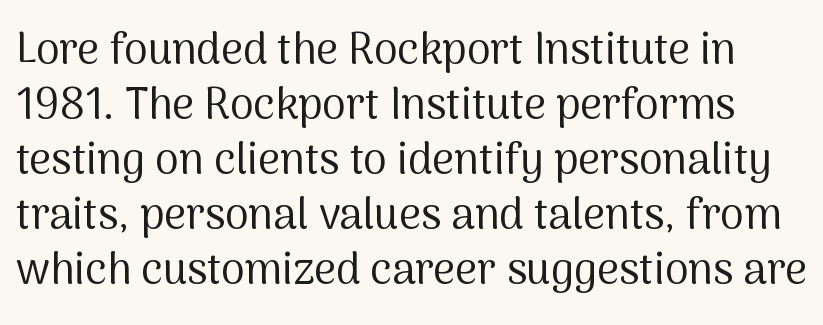
Q: Is the text bold? A: No.
Q: Is the text italic (slanted)? A: No, it is upright.
Q: Is the typeface a serif or a sans-serif typeface? A: Sans-serif.
Q: Is the text underlined? A: No.
Q: Is the spacing between letters normal or unusually wide? A: Normal.
Q: Is the spacing between lines tight, normal or loose? A: Normal.
Q: Width (condensed, normal, or wide)? A: Normal.
Q: Stroke contrast? A: Medium.
Q: x-height? A: Medium.
Q: Monospaced? A: No.
